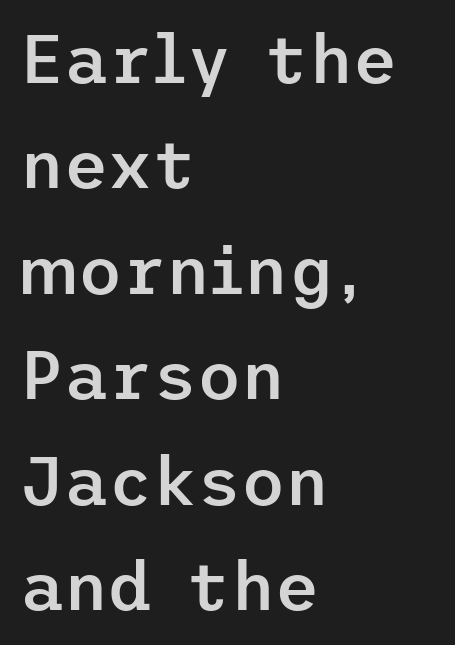
{"serif": "no", "italic": "no", "bold": "semi", "weight": "semibold", "width": "normal", "stroke_contrast": "low", "x_height": "medium", "underline": "no", "align": "left", "line_spacing": "normal", "line_spacing_ratio": 1.55, "letter_spacing": "normal", "letter_spacing_em": 0.0, "glyph_px": 68}
